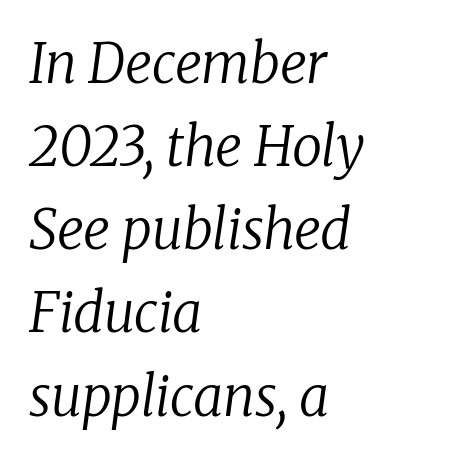
{"serif": "yes", "italic": "yes", "lean": "right", "slant_degrees": 8, "bold": "no", "weight": "regular", "width": "normal", "stroke_contrast": "low", "x_height": "medium", "monospaced": "no", "underline": "no", "align": "left", "line_spacing": "normal", "line_spacing_ratio": 1.54, "letter_spacing": "normal", "letter_spacing_em": 0.0, "glyph_px": 54}
